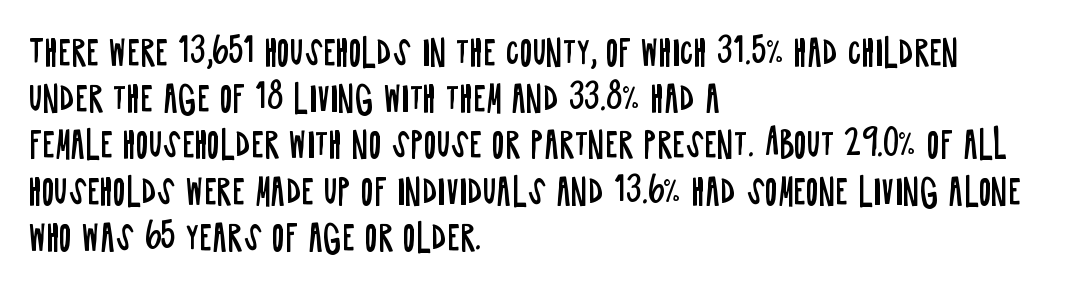
Q: Is the text bold? A: No.
Q: Is the text italic (slanted)? A: No, it is upright.
Q: Is the typeface a serif or a sans-serif typeface? A: Sans-serif.
Q: Is the text underlined? A: No.
Q: How is the paragraph aligned? A: Left-aligned.
Q: Is the spacing between letters normal or unusually wide? A: Normal.
Q: Is the spacing between lines tight, normal or loose? A: Normal.
Q: Width (condensed, normal, or wide)? A: Condensed.
Q: Stroke contrast? A: Low.
Q: x-height? A: Large.
Q: Monospaced? A: No.
